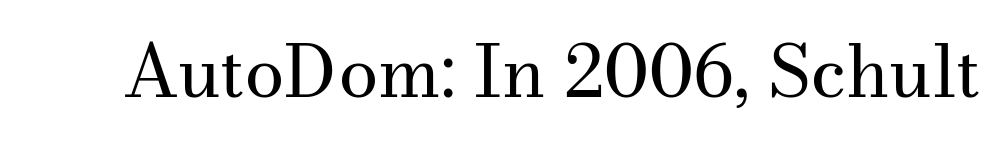
Q: Is the text bold? A: No.
Q: Is the text italic (slanted)? A: No, it is upright.
Q: Is the typeface a serif or a sans-serif typeface? A: Serif.
Q: Is the text underlined? A: No.
Q: Is the spacing between letters normal or unusually wide? A: Normal.
Q: Width (condensed, normal, or wide)? A: Normal.
Q: Stroke contrast? A: Medium.
Q: x-height? A: Small.
Q: Monospaced? A: No.
